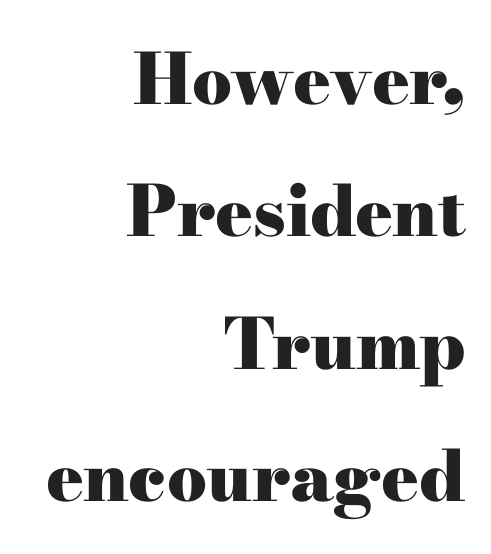
Q: Is the text bold? A: Yes.
Q: Is the text italic (slanted)? A: No, it is upright.
Q: Is the typeface a serif or a sans-serif typeface? A: Serif.
Q: Is the text underlined? A: No.
Q: How is the paragraph aligned? A: Right-aligned.
Q: Is the spacing between letters normal or unusually wide? A: Normal.
Q: Width (condensed, normal, or wide)? A: Wide.
Q: Stroke contrast? A: High.
Q: x-height? A: Small.
Q: Monospaced? A: No.
